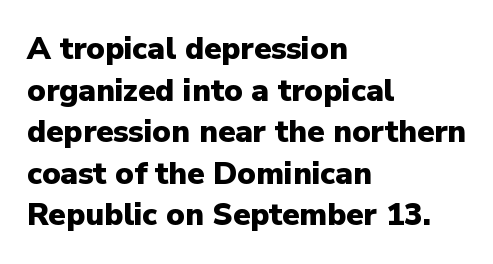
{"serif": "no", "italic": "no", "bold": "yes", "weight": "heavy", "width": "normal", "stroke_contrast": "low", "x_height": "medium", "monospaced": "no", "underline": "no", "align": "left", "line_spacing": "normal", "line_spacing_ratio": 1.34, "letter_spacing": "normal", "letter_spacing_em": 0.0, "glyph_px": 31}
